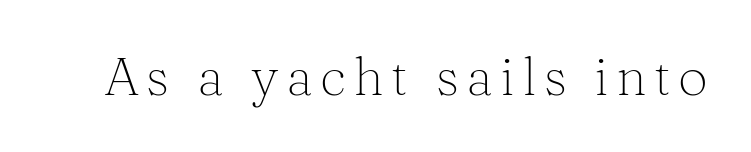
If you drew a line through each stem, it would be perfectly vertical. Unlike a clean sans, this face finishes its strokes with serifs. Each letter keeps its own natural width here, so spacing adapts to shape. Unbolded letterforms with no extra heft.
